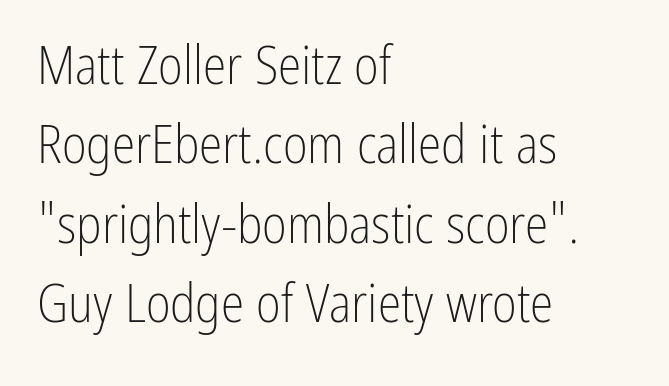
The image shows 53 px light, condensed sans-serif type, upright; set left-aligned, normal line spacing (1.5x), normal letter spacing, not underlined; low stroke contrast and a medium x-height.
